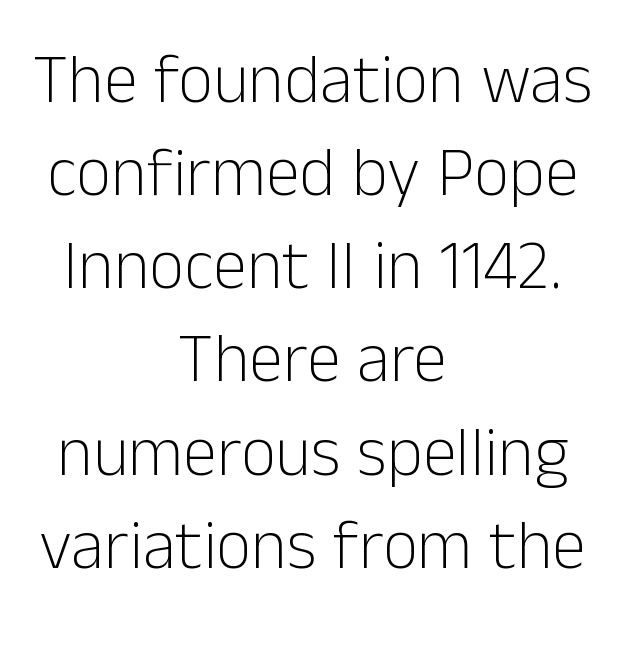
The image shows 69 px light sans-serif type, upright; set centered, normal line spacing (1.35x), normal letter spacing, not underlined; low stroke contrast and a medium x-height.
